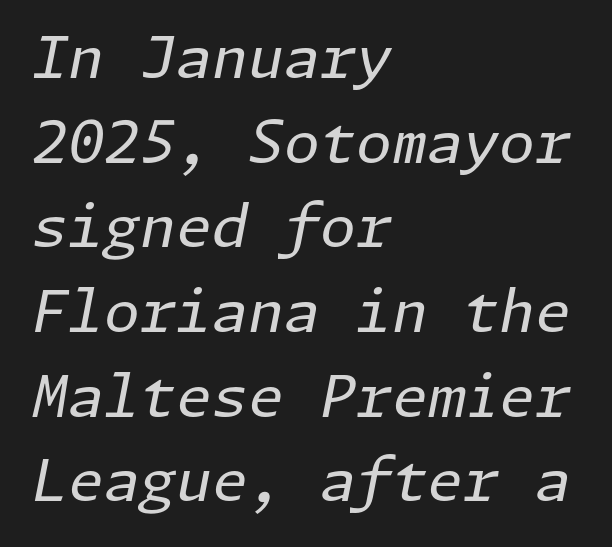
Q: Is the text bold? A: No.
Q: Is the text italic (slanted)? A: Yes, it leans right by about 11 degrees.
Q: Is the text underlined? A: No.
Q: How is the paragraph aligned? A: Left-aligned.
Q: Is the spacing between letters normal or unusually wide? A: Normal.
Q: Is the spacing between lines tight, normal or loose? A: Normal.
Q: Width (condensed, normal, or wide)? A: Normal.
Q: Stroke contrast? A: Low.
Q: x-height? A: Medium.
